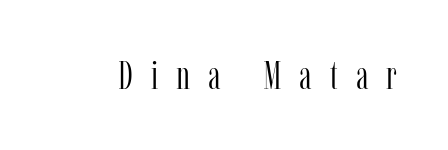
The image shows 40 px light, condensed serif type, upright; set unusually wide letter spacing (+0.45 em), not underlined; low stroke contrast and a medium x-height.
